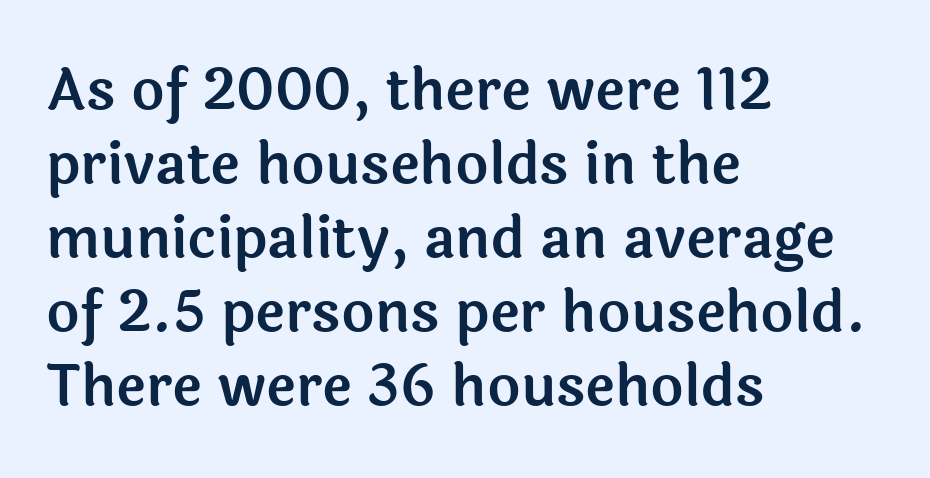
{"serif": "no", "italic": "no", "width": "normal", "x_height": "medium", "monospaced": "no", "underline": "no", "align": "left", "line_spacing": "normal", "line_spacing_ratio": 1.3, "letter_spacing": "normal", "letter_spacing_em": 0.0, "glyph_px": 57}
